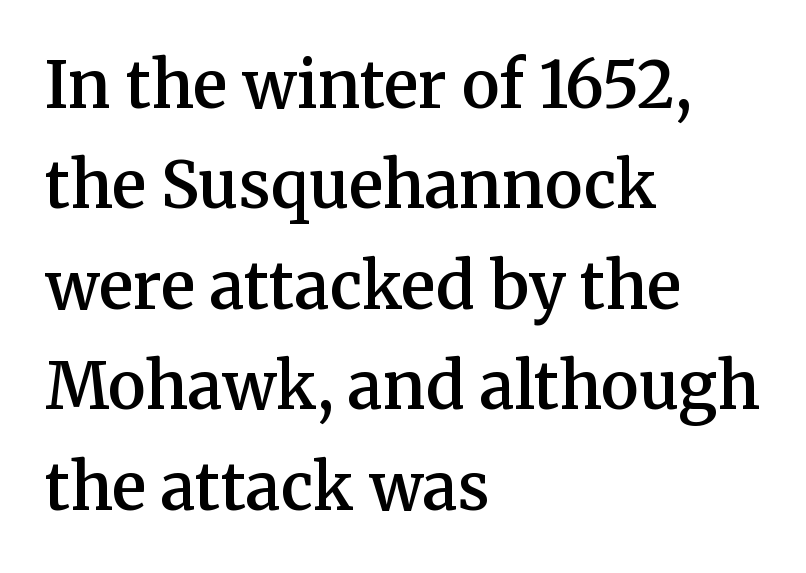
The typesetter chose a ragged-right arrangement here. A typesetter would call this proportional, since set widths differ per character. A fair bit of extra ink — the face is semibold, not bold. How are the letters spaced? Ordinarily, with no added tracking. The rendering shows small feet on the letterforms — a serif design.
